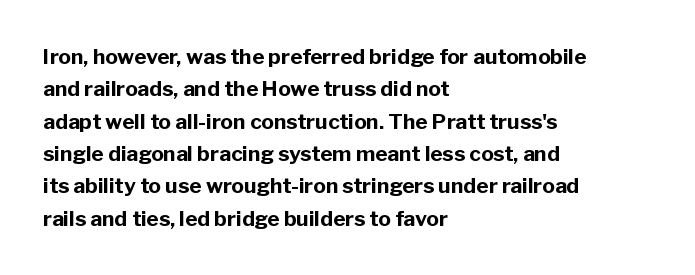
The image shows 21 px bold type, upright; set left-aligned, normal line spacing (1.54x), normal letter spacing, not underlined.
